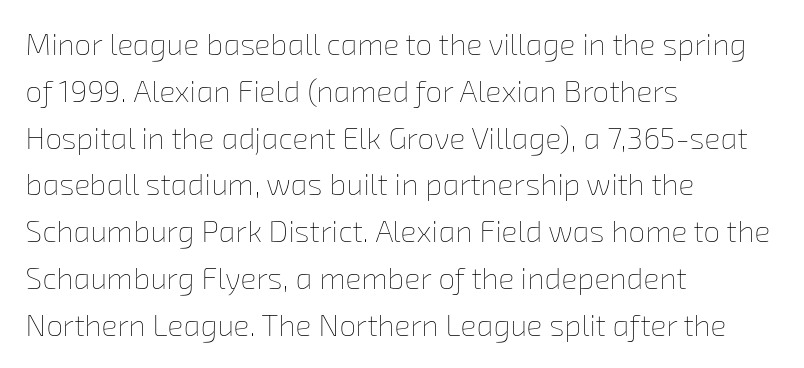
The image shows 30 px thin type; set left-aligned, normal line spacing (1.56x), normal letter spacing, not underlined; low stroke contrast and a medium x-height.
